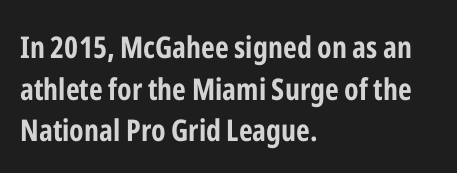
In CSS terms this would be text-align: left. It's the straight-up-and-down kind of type. The foot of each line stays bare and open. Typographically, this falls in the sans-serif category. The passage shown is typed in a proportional face where columns would drift. Is the type bold? Yes — the strokes are clearly thick and heavy.
